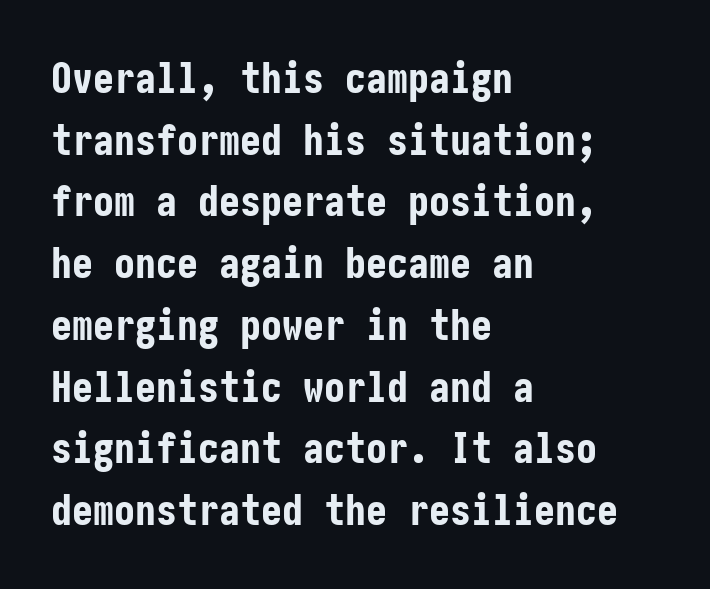
Does the type have serifs? No, each stem ends abruptly. Baseline-to-baseline distance is the conventional proportion of letter height. What weight is shown? A full bold with thick strokes. The gaps between neighbouring characters are ordinary and unremarkable. Underline: absent. Posture: vertical.
